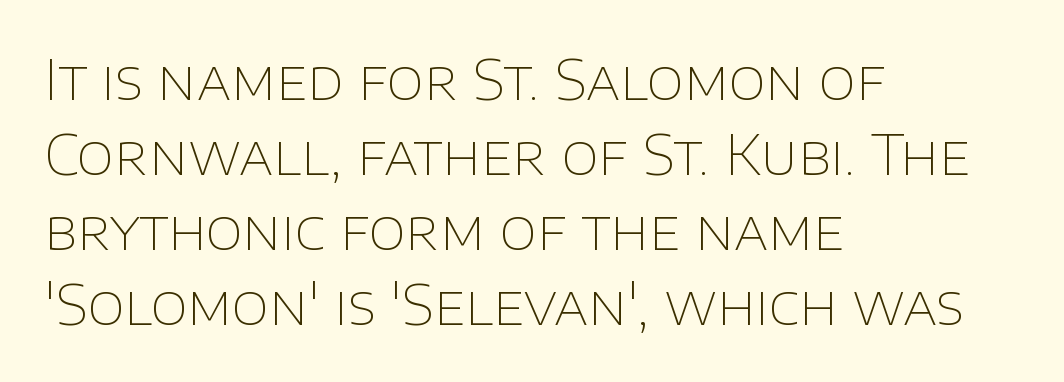
{"serif": "no", "italic": "no", "bold": "no", "weight": "thin", "width": "normal", "stroke_contrast": "low", "x_height": "large", "monospaced": "no", "underline": "no", "align": "left", "line_spacing": "normal", "line_spacing_ratio": 1.39, "letter_spacing": "normal", "letter_spacing_em": 0.0, "glyph_px": 54}
